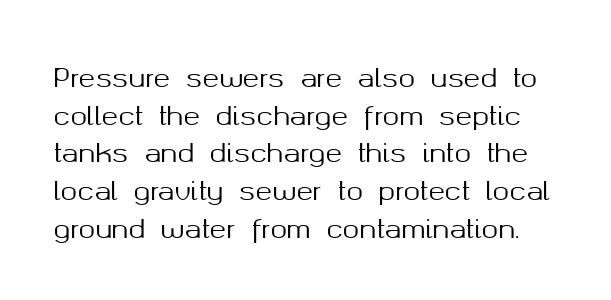
Q: Is the text italic (slanted)? A: No, it is upright.
Q: Is the text underlined? A: No.
Q: Is the spacing between letters normal or unusually wide? A: Normal.
Q: Is the spacing between lines tight, normal or loose? A: Normal.
